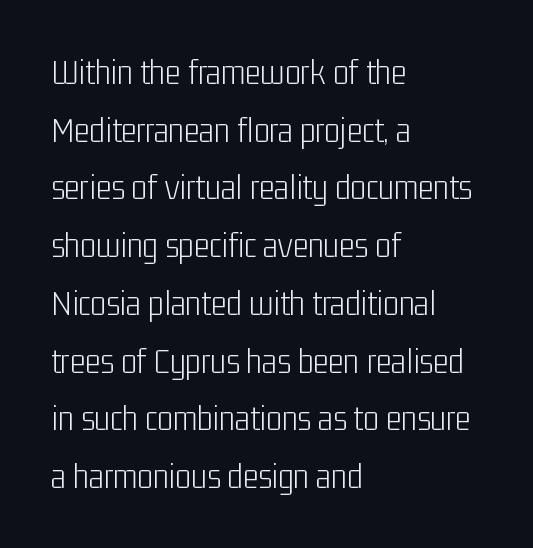
Look at the tracking — it's just the regular setting, nothing added. Regarding leading, the lines here are spaced in the standard way. In terms of posture, this sample is upright. A bare baseline throughout the passage. You could not count columns in this text — the font is proportionally spaced.
